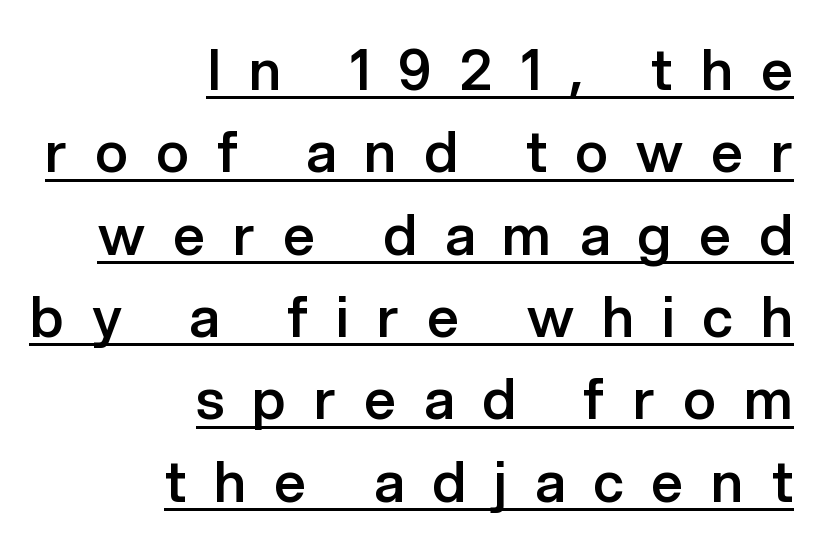
Q: Is the text bold? A: Semi-bold.
Q: Is the text italic (slanted)? A: No, it is upright.
Q: Is the typeface a serif or a sans-serif typeface? A: Sans-serif.
Q: Is the text underlined? A: Yes.
Q: How is the paragraph aligned? A: Right-aligned.
Q: Is the spacing between letters normal or unusually wide? A: Unusually wide.
Q: Is the spacing between lines tight, normal or loose? A: Normal.
Q: Width (condensed, normal, or wide)? A: Normal.
Q: Stroke contrast? A: Low.
Q: x-height? A: Medium.
Q: Monospaced? A: No.
